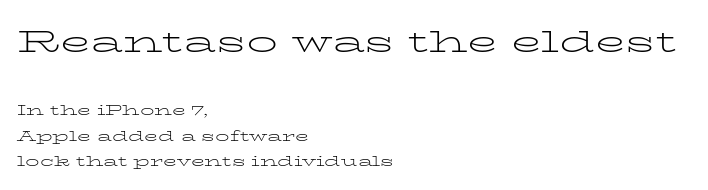
The image shows 31 px light, wide serif type, upright; set left-aligned, line spacing 1.84x, normal letter spacing, not underlined; the first (top) block is 2.21x larger; low stroke contrast and a medium x-height.
